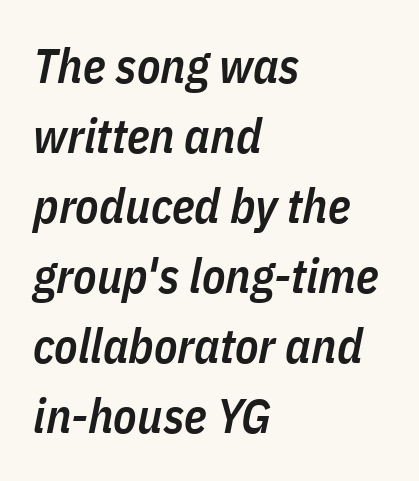
Q: Is the text bold? A: Semi-bold.
Q: Is the text italic (slanted)? A: Yes, it leans right by about 11 degrees.
Q: Is the text underlined? A: No.
Q: How is the paragraph aligned? A: Left-aligned.
Q: Is the spacing between letters normal or unusually wide? A: Normal.
Q: Is the spacing between lines tight, normal or loose? A: Normal.
Q: Width (condensed, normal, or wide)? A: Condensed.
Q: Stroke contrast? A: Low.
Q: x-height? A: Medium.
Q: Monospaced? A: No.
